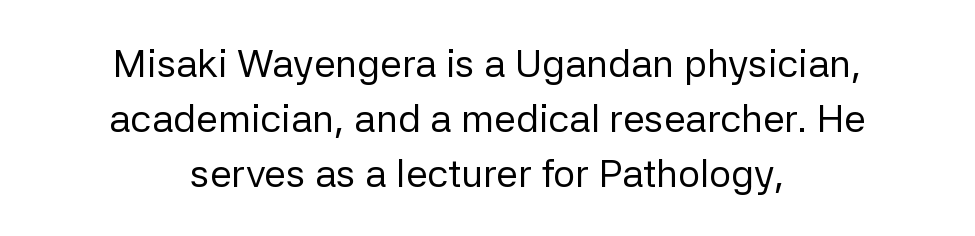
Q: Is the text bold? A: No.
Q: Is the text italic (slanted)? A: No, it is upright.
Q: Is the typeface a serif or a sans-serif typeface? A: Sans-serif.
Q: Is the text underlined? A: No.
Q: How is the paragraph aligned? A: Centered.
Q: Is the spacing between letters normal or unusually wide? A: Normal.
Q: Is the spacing between lines tight, normal or loose? A: Normal.
Q: Width (condensed, normal, or wide)? A: Normal.
Q: Stroke contrast? A: Low.
Q: x-height? A: Medium.
Q: Monospaced? A: No.
